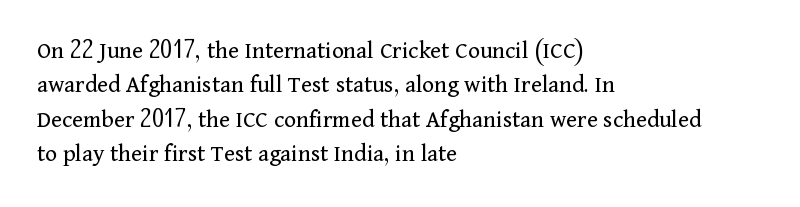
The image shows 25 px text type, upright; set left-aligned, normal line spacing (1.38x), normal letter spacing, not underlined.
